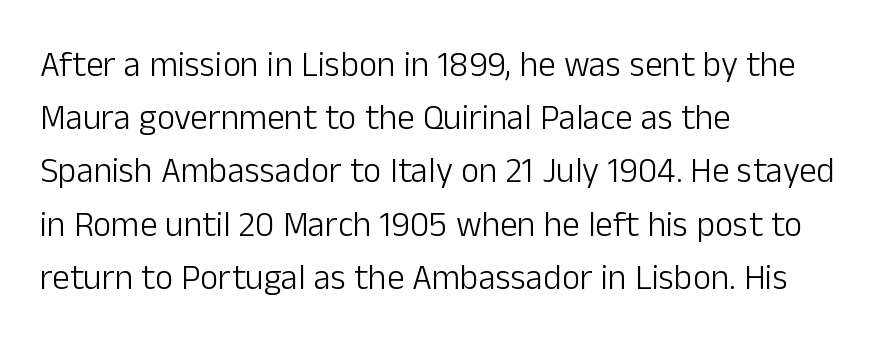
{"serif": "no", "italic": "no", "bold": "no", "weight": "light", "width": "normal", "stroke_contrast": "low", "x_height": "medium", "monospaced": "no", "underline": "no", "align": "left", "line_spacing": "normal", "line_spacing_ratio": 1.52, "letter_spacing": "normal", "letter_spacing_em": 0.0, "glyph_px": 35}
